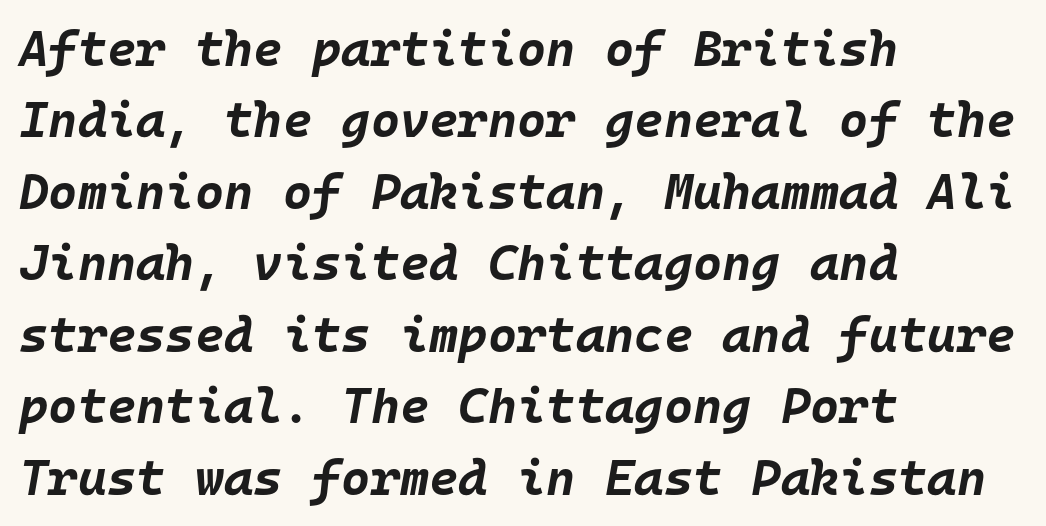
{"italic": "yes", "lean": "right", "slant_degrees": 10, "bold": "yes", "weight": "bold", "width": "normal", "stroke_contrast": "low", "x_height": "large", "monospaced": "yes", "underline": "no", "align": "left", "line_spacing": "normal", "line_spacing_ratio": 1.43, "letter_spacing": "normal", "letter_spacing_em": 0.0, "glyph_px": 50}
